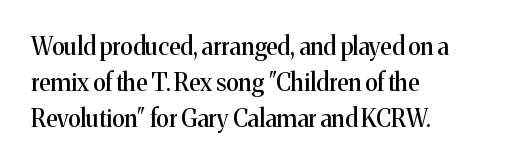
The image shows 24 px text type, upright; set left-aligned, normal line spacing (1.5x), normal letter spacing, not underlined.
